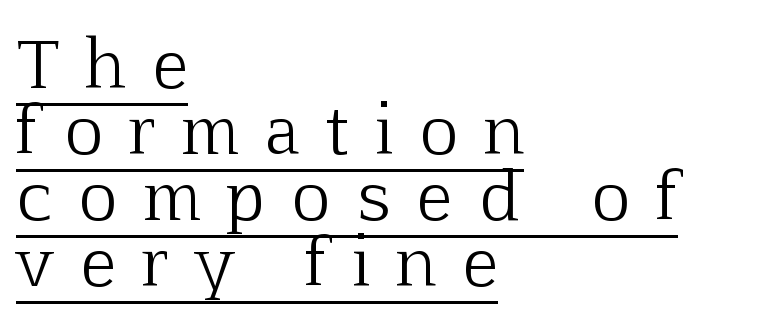
You could only call the tracking loose — the letters float apart. This is serif lettering, the kind often seen in printed books. Stems here are at most as thick as an everyday book face. Quick note: underline on.
